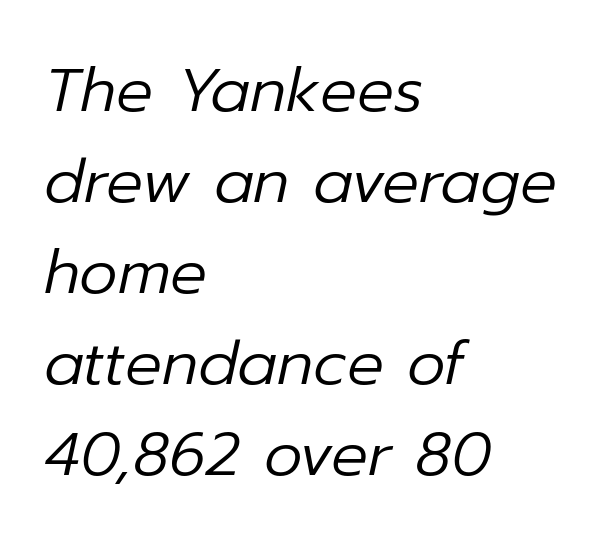
Each new line begins a customary step beneath the previous one. Compared with typical body copy, the letter spacing here is the same. In CSS terms this would be text-align: left. Do the characters align in a grid? No, the font is proportional. Is the type slanted? Yes — the strokes lean at a clear angle.
